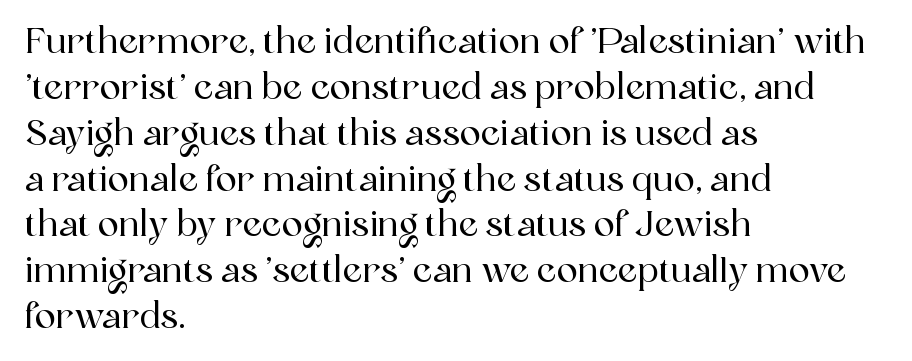
Q: Is the text italic (slanted)? A: No, it is upright.
Q: Is the typeface a serif or a sans-serif typeface? A: Serif.
Q: Is the text underlined? A: No.
Q: How is the paragraph aligned? A: Left-aligned.
Q: Is the spacing between letters normal or unusually wide? A: Normal.
Q: Is the spacing between lines tight, normal or loose? A: Normal.
Q: Width (condensed, normal, or wide)? A: Normal.
Q: x-height? A: Medium.
Q: Monospaced? A: No.
